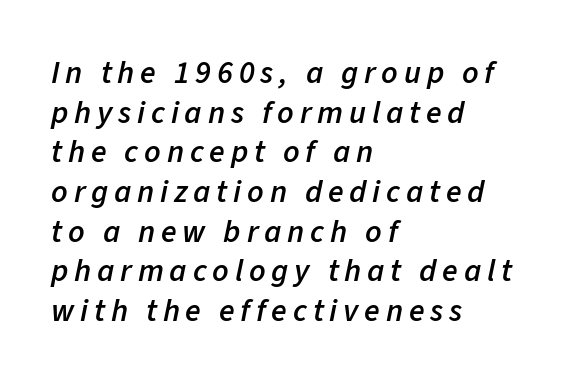
Q: Is the text bold? A: Semi-bold.
Q: Is the text italic (slanted)? A: Yes, it leans right by about 11 degrees.
Q: Is the text underlined? A: No.
Q: How is the paragraph aligned? A: Left-aligned.
Q: Width (condensed, normal, or wide)? A: Normal.
Q: Stroke contrast? A: Low.
Q: x-height? A: Medium.
Q: Monospaced? A: No.
